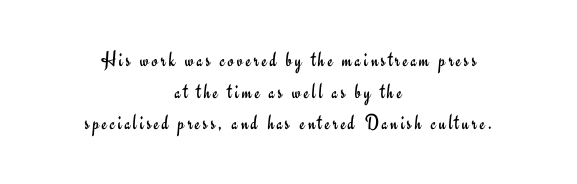
The image shows 22 px text type; set centered, normal line spacing (1.44x), not underlined.
